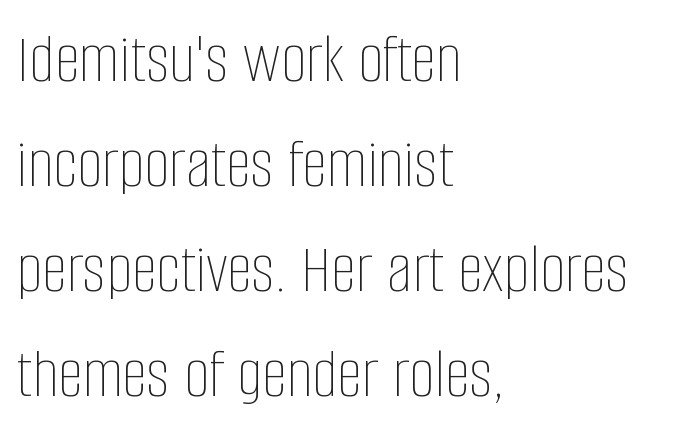
{"italic": "no", "bold": "no", "weight": "thin", "width": "condensed", "stroke_contrast": "low", "x_height": "large", "monospaced": "no", "underline": "no", "align": "left", "line_spacing": "normal", "line_spacing_ratio": 1.46, "letter_spacing": "normal", "letter_spacing_em": 0.0, "glyph_px": 72}
